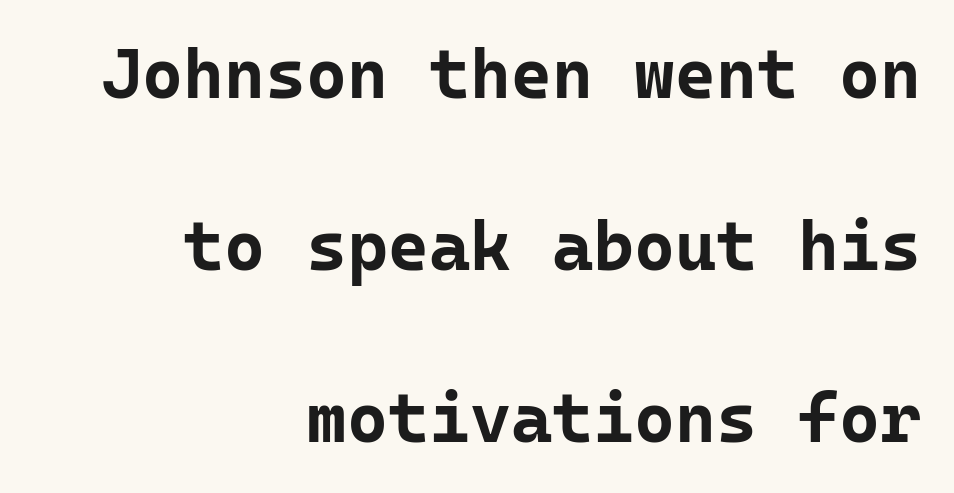
Q: Is the text bold? A: Yes.
Q: Is the text italic (slanted)? A: No, it is upright.
Q: Is the typeface a serif or a sans-serif typeface? A: Sans-serif.
Q: Is the text underlined? A: No.
Q: How is the paragraph aligned? A: Right-aligned.
Q: Is the spacing between letters normal or unusually wide? A: Normal.
Q: Is the spacing between lines tight, normal or loose? A: Loose.
Q: Width (condensed, normal, or wide)? A: Normal.
Q: Stroke contrast? A: Low.
Q: x-height? A: Medium.
Q: Monospaced? A: Yes.
